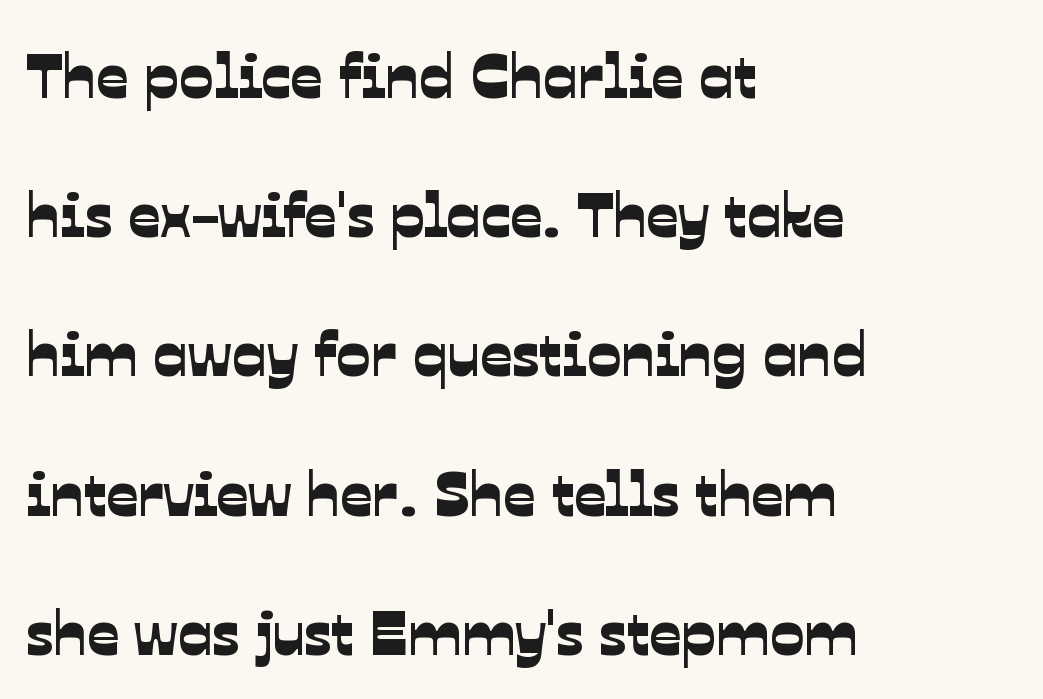
The image shows 63 px sans-serif type; set left-aligned, loose line spacing (2.21x), normal letter spacing, not underlined; low stroke contrast and a medium x-height.
